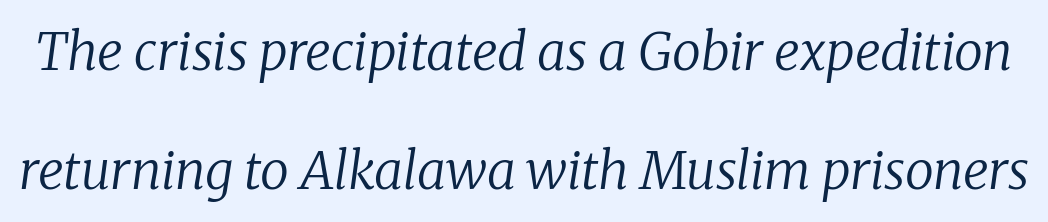
Glyph-to-glyph distance matches everyday printed text. The face used here is seriffed, in the tradition of book romans. The passage shown is typed in a proportional face where columns would drift. Weight: regular or lighter. Observe the lean: these are italic letterforms. Glance below the letters and you will spot only blank space.
